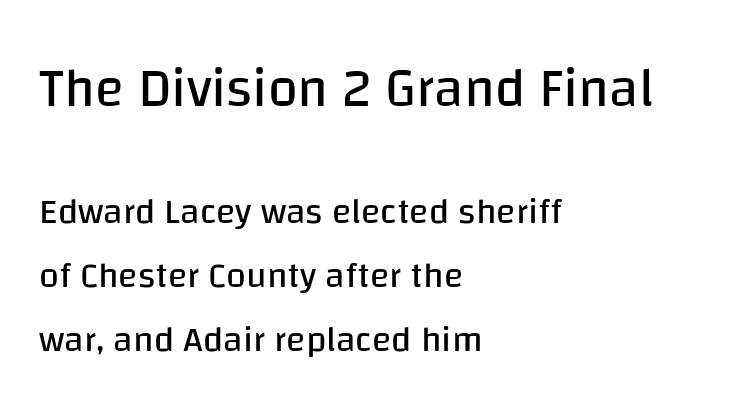
Q: Is the text bold? A: No.
Q: Is the text italic (slanted)? A: No, it is upright.
Q: Is the typeface a serif or a sans-serif typeface? A: Sans-serif.
Q: Is the text underlined? A: No.
Q: How is the paragraph aligned? A: Left-aligned.
Q: Is the spacing between letters normal or unusually wide? A: Normal.
Q: Which block of text is set in a larger size, the first (top) or the second (bottom)? A: The first (top) one.
Q: Width (condensed, normal, or wide)? A: Normal.
Q: Stroke contrast? A: Low.
Q: x-height? A: Large.
Q: Monospaced? A: No.
